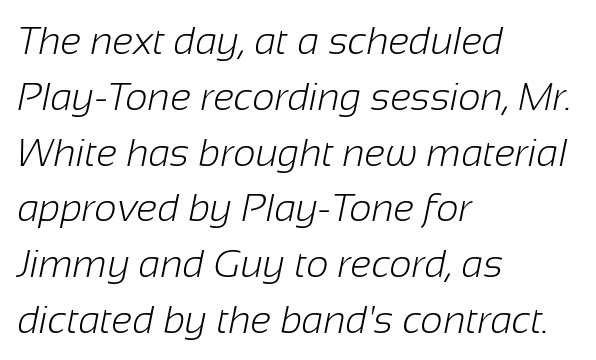
The image shows 39 px light sans-serif type; set left-aligned, normal line spacing (1.43x), normal letter spacing, not underlined; low stroke contrast and a medium x-height.
